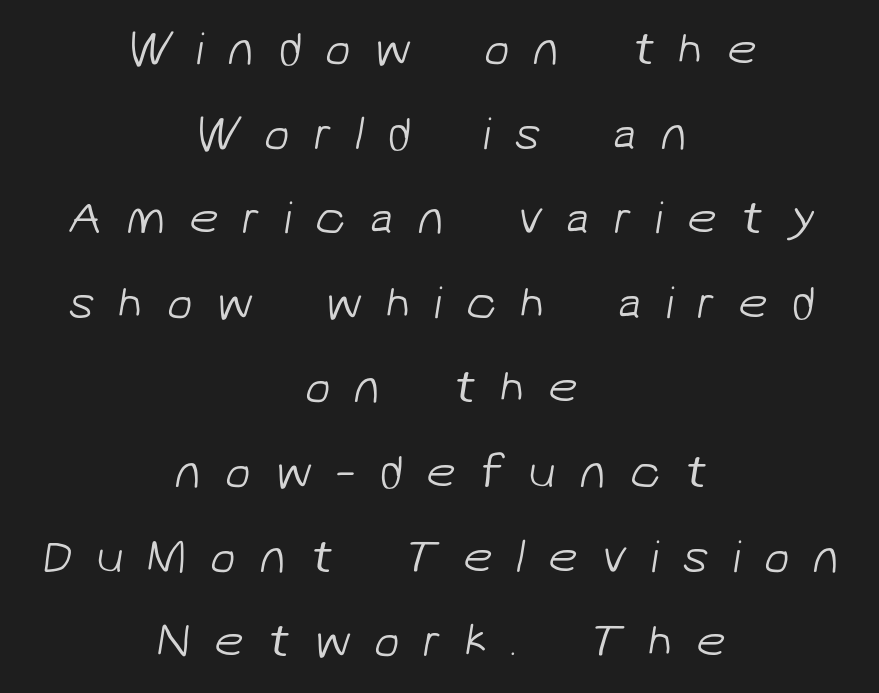
{"serif": "no", "bold": "no", "weight": "light", "width": "normal", "stroke_contrast": "low", "x_height": "medium", "monospaced": "no", "underline": "no", "align": "center", "line_spacing_ratio": 1.8, "letter_spacing": "wide", "letter_spacing_em": 0.5, "glyph_px": 47}
